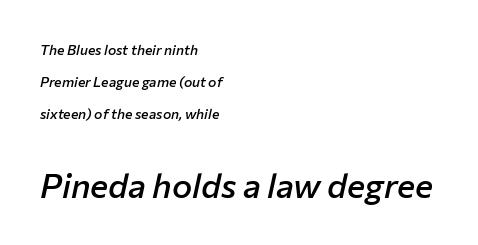
The image shows 34 px semibold type, italic (leaning right); set left-aligned, loose line spacing (2.28x), normal letter spacing, not underlined; the second (bottom) block is 2.43x larger; low stroke contrast and a medium x-height.
